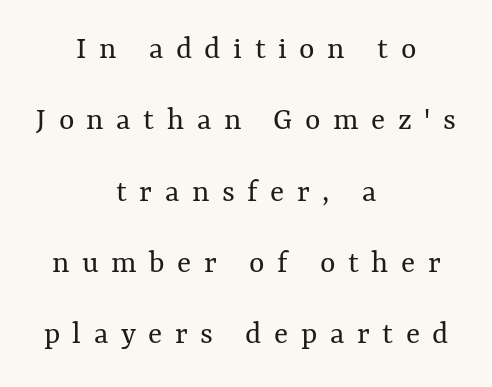
{"italic": "no", "bold": "no", "weight": "regular", "width": "normal", "stroke_contrast": "medium", "x_height": "medium", "monospaced": "no", "underline": "no", "align": "center", "line_spacing": "loose", "line_spacing_ratio": 2.16, "letter_spacing": "wide", "letter_spacing_em": 0.38, "glyph_px": 33}
